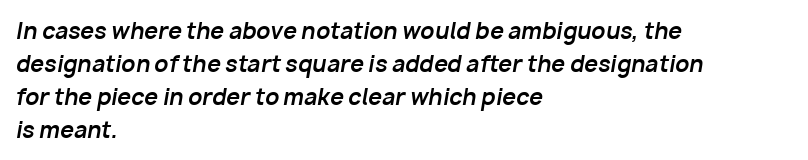
{"italic": "yes", "lean": "right", "slant_degrees": 10, "bold": "yes", "underline": "no", "align": "left", "line_spacing": "normal", "line_spacing_ratio": 1.5, "letter_spacing": "normal", "letter_spacing_em": 0.0, "glyph_px": 22}
